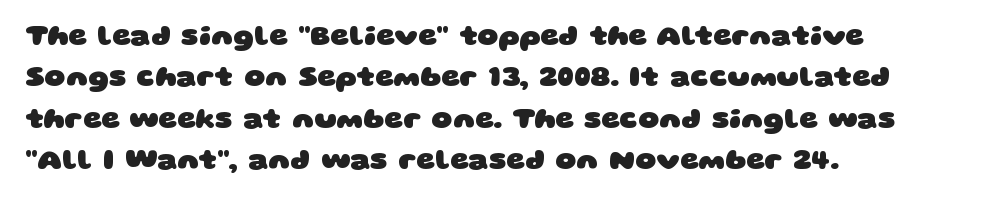
Q: Is the text bold? A: Yes.
Q: Is the typeface a serif or a sans-serif typeface? A: Sans-serif.
Q: Is the text underlined? A: No.
Q: How is the paragraph aligned? A: Left-aligned.
Q: Is the spacing between letters normal or unusually wide? A: Normal.
Q: Is the spacing between lines tight, normal or loose? A: Normal.
Q: Width (condensed, normal, or wide)? A: Wide.
Q: Stroke contrast? A: Low.
Q: x-height? A: Large.
Q: Monospaced? A: No.
